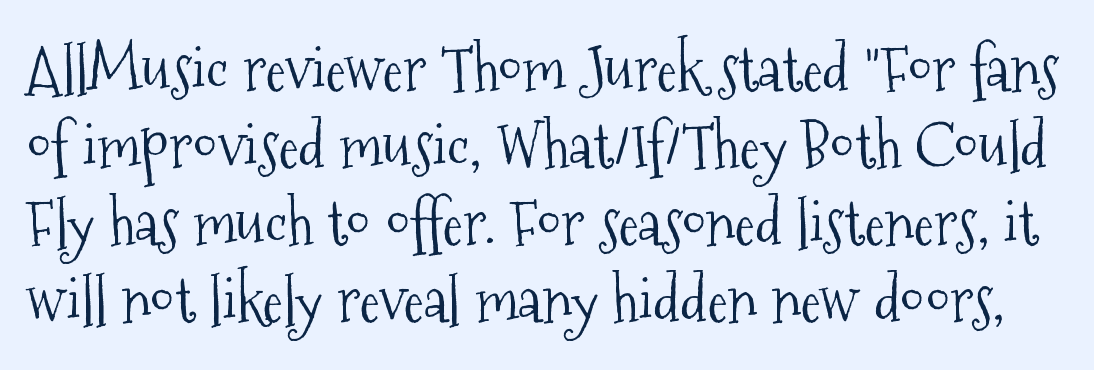
The image shows 62 px light, condensed serif type, upright; set line spacing 1.24x, normal letter spacing, not underlined; medium stroke contrast and a medium x-height.
